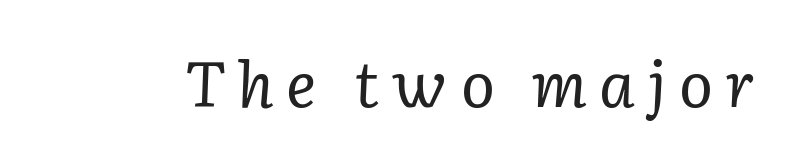
The image shows 63 px regular-weight serif type, italic (leaning right); set unusually wide letter spacing (+0.2 em), not underlined; low stroke contrast and a medium x-height.
